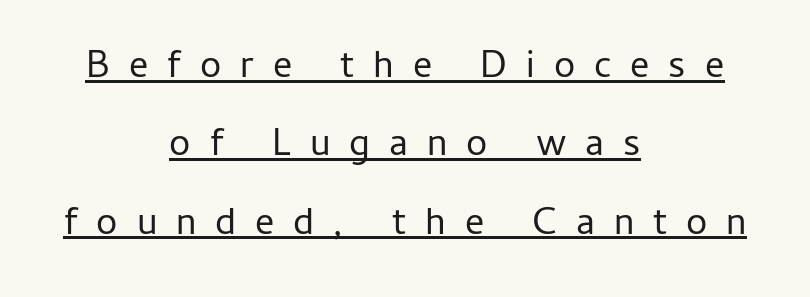
Q: Is the text bold? A: No.
Q: Is the text italic (slanted)? A: No, it is upright.
Q: Is the typeface a serif or a sans-serif typeface? A: Sans-serif.
Q: Is the text underlined? A: Yes.
Q: How is the paragraph aligned? A: Centered.
Q: Is the spacing between letters normal or unusually wide? A: Unusually wide.
Q: Is the spacing between lines tight, normal or loose? A: Loose.
Q: Width (condensed, normal, or wide)? A: Normal.
Q: Stroke contrast? A: Low.
Q: x-height? A: Medium.
Q: Monospaced? A: No.
